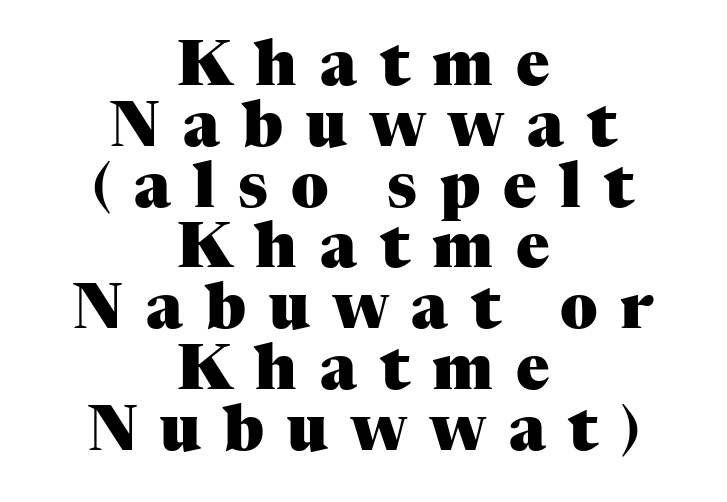
Q: Is the text bold? A: Yes.
Q: Is the text italic (slanted)? A: No, it is upright.
Q: Is the typeface a serif or a sans-serif typeface? A: Serif.
Q: Is the text underlined? A: No.
Q: How is the paragraph aligned? A: Centered.
Q: Is the spacing between letters normal or unusually wide? A: Unusually wide.
Q: Is the spacing between lines tight, normal or loose? A: Tight.
Q: Width (condensed, normal, or wide)? A: Normal.
Q: Stroke contrast? A: Medium.
Q: x-height? A: Medium.
Q: Monospaced? A: No.
